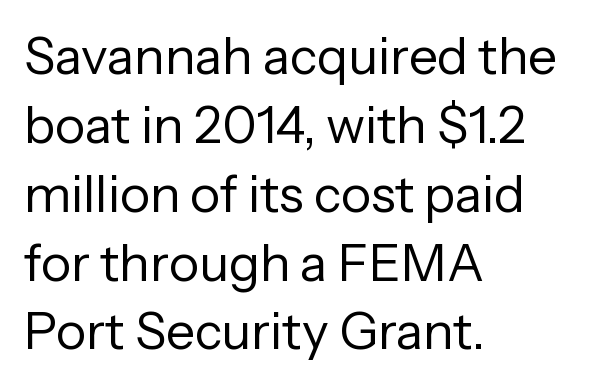
Q: Is the text bold? A: No.
Q: Is the text italic (slanted)? A: No, it is upright.
Q: Is the typeface a serif or a sans-serif typeface? A: Sans-serif.
Q: Is the text underlined? A: No.
Q: How is the paragraph aligned? A: Left-aligned.
Q: Is the spacing between letters normal or unusually wide? A: Normal.
Q: Is the spacing between lines tight, normal or loose? A: Normal.
Q: Width (condensed, normal, or wide)? A: Normal.
Q: Stroke contrast? A: Low.
Q: x-height? A: Medium.
Q: Monospaced? A: No.
